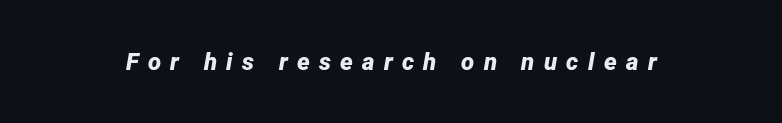
{"italic": "yes", "lean": "right", "slant_degrees": 12, "bold": "yes", "underline": "no", "letter_spacing": "wide", "letter_spacing_em": 0.39, "glyph_px": 24}
